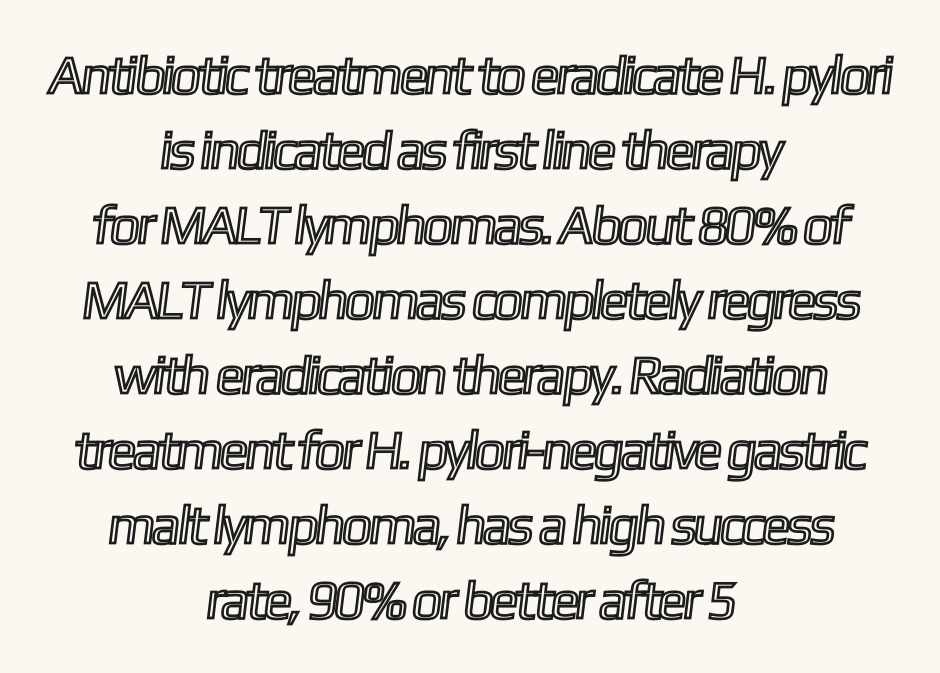
The image shows 54 px condensed type; set centered, normal line spacing (1.39x), normal letter spacing, not underlined; a medium x-height.
